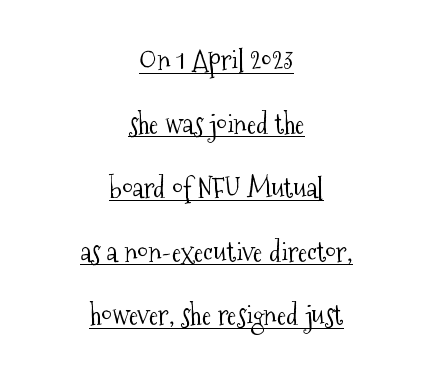
The image shows 28 px light, condensed serif type, upright; set centered, loose line spacing (2.28x), normal letter spacing, underlined; medium stroke contrast and a medium x-height.
